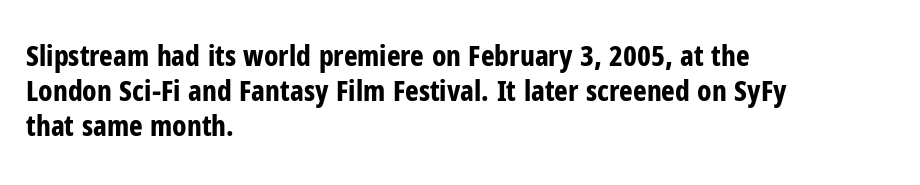
The image shows 29 px bold, condensed sans-serif type, upright; set left-aligned, line spacing 1.21x, normal letter spacing, not underlined; low stroke contrast and a medium x-height.
